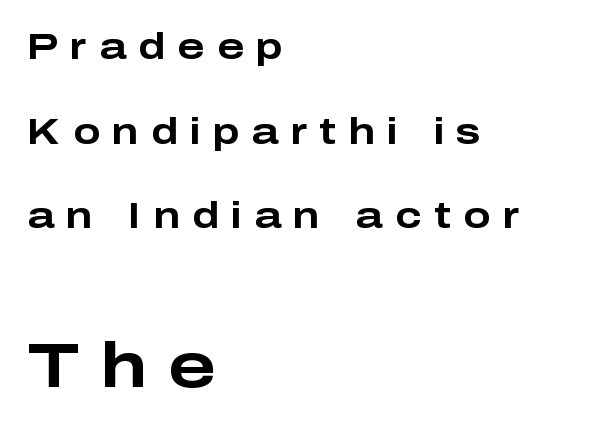
The image shows 63 px bold, wide sans-serif type, upright; set left-aligned, loose line spacing (2.35x), unusually wide letter spacing (+0.34 em), not underlined; the second (bottom) block is 1.75x larger; low stroke contrast and a medium x-height.
